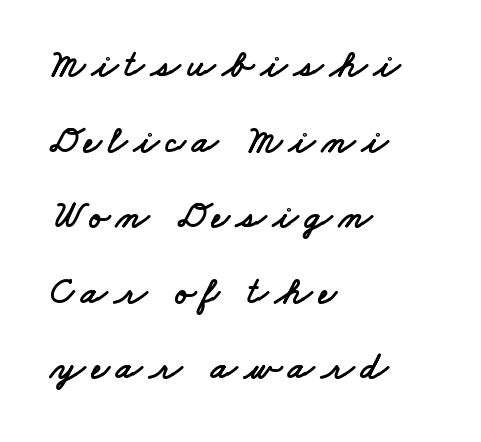
The image shows 38 px wide sans-serif type; set left-aligned, loose line spacing (1.99x), not underlined; low stroke contrast and a small x-height.
